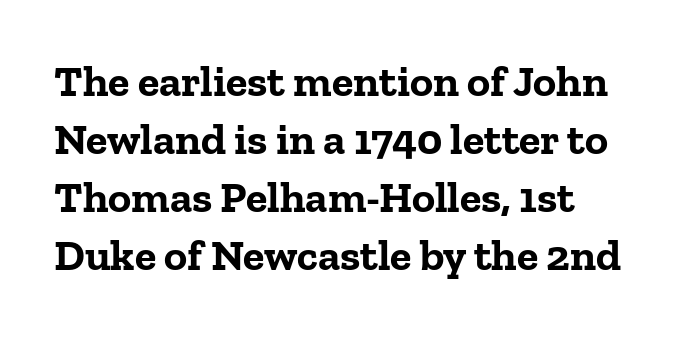
{"serif": "yes", "italic": "no", "bold": "yes", "weight": "bold", "width": "normal", "stroke_contrast": "low", "x_height": "medium", "monospaced": "no", "underline": "no", "align": "left", "line_spacing": "normal", "line_spacing_ratio": 1.32, "letter_spacing": "normal", "letter_spacing_em": 0.0, "glyph_px": 44}
